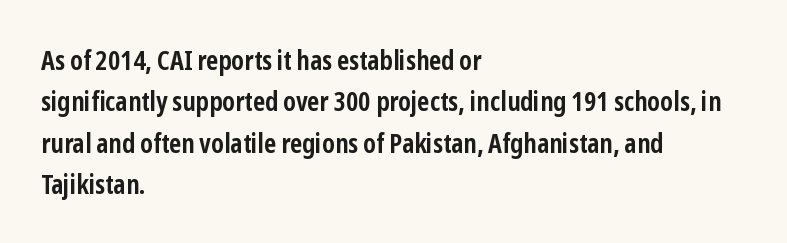
This block has exactly the height ordinary leading produces. The letterforms sit shoulder to shoulder at normal distance. On the weight axis this lands at bold, roughly 700. Line beginnings align vertically; line endings do not. A roman cut, with each character standing at attention.
